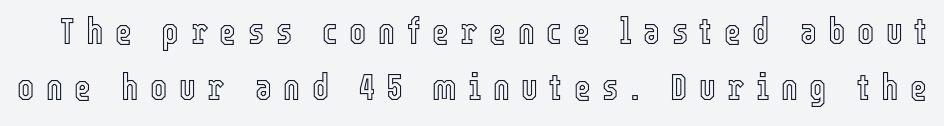
The image shows 36 px condensed type, upright; set normal line spacing (1.56x), unusually wide letter spacing (+0.32 em), not underlined; a medium x-height.
